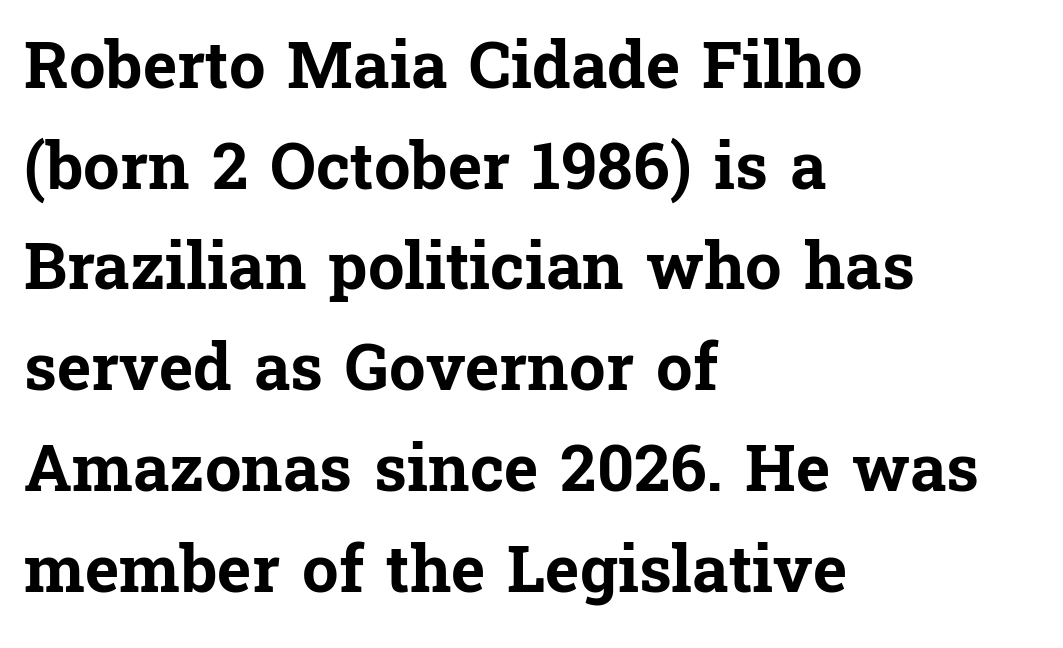
Look at the tracking — it's just the regular setting, nothing added. You can tell it's not italic because the verticals are truly vertical. Successive baselines arrive at the customary interval. Summary of weight: heavy, a full bold.
